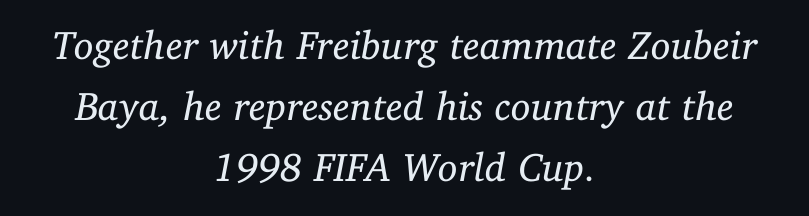
No extra tracking has been applied to these lines. Reading down the block, each line starts at a different indent, mirrored at its end. This rendering employs a face with finishing strokes, i.e., a serif. Reading down the column, the eye jumps a familiar distance to each next line. Here the designer chose a conventional face with non-uniform glyph widths. Honestly, there is no underline to notice here at all.
